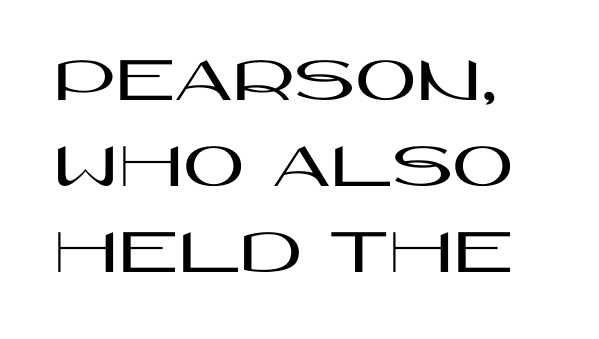
Q: Is the text italic (slanted)? A: No, it is upright.
Q: Is the typeface a serif or a sans-serif typeface? A: Sans-serif.
Q: Is the text underlined? A: No.
Q: How is the paragraph aligned? A: Left-aligned.
Q: Is the spacing between letters normal or unusually wide? A: Normal.
Q: Is the spacing between lines tight, normal or loose? A: Normal.
Q: Width (condensed, normal, or wide)? A: Wide.
Q: Stroke contrast? A: High.
Q: x-height? A: Large.
Q: Monospaced? A: No.
